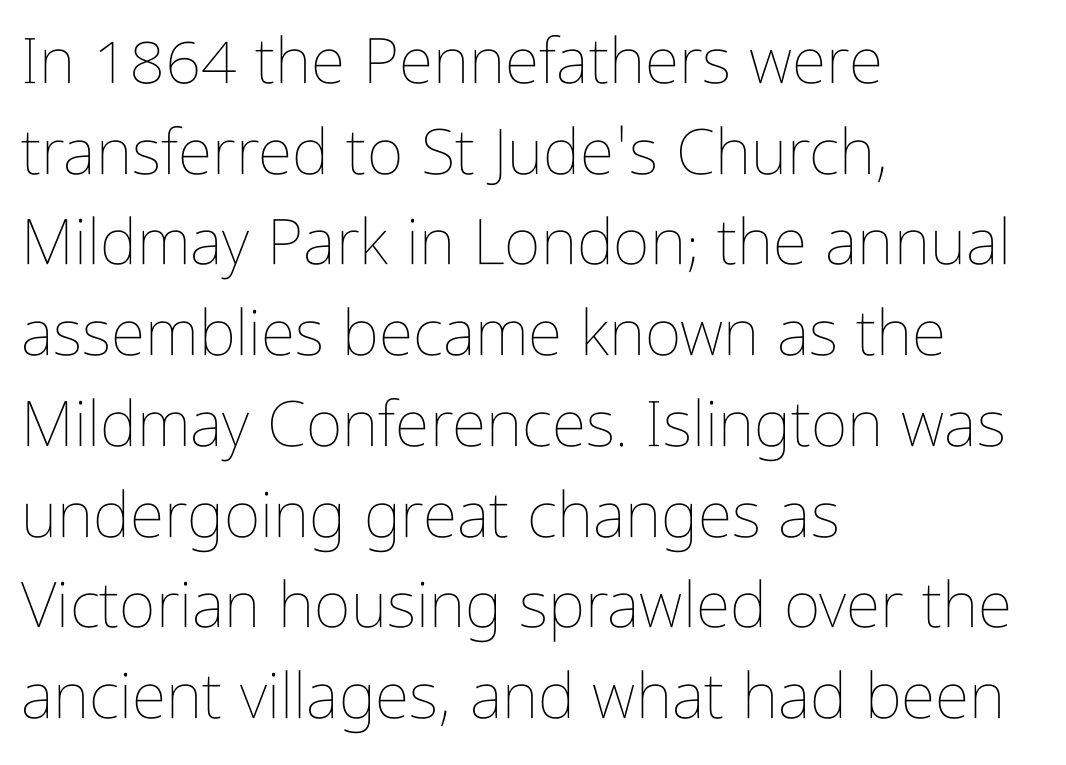
The image shows 63 px thin, condensed type, upright; set left-aligned, normal line spacing (1.44x), normal letter spacing, not underlined; low stroke contrast and a medium x-height.
